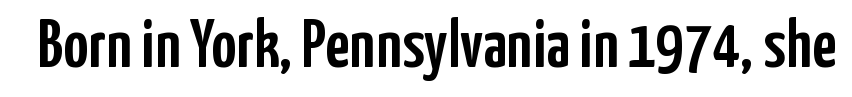
Q: Is the text italic (slanted)? A: No, it is upright.
Q: Is the typeface a serif or a sans-serif typeface? A: Sans-serif.
Q: Is the text underlined? A: No.
Q: Is the spacing between letters normal or unusually wide? A: Normal.
Q: Width (condensed, normal, or wide)? A: Condensed.
Q: Stroke contrast? A: Low.
Q: x-height? A: Medium.
Q: Monospaced? A: No.
